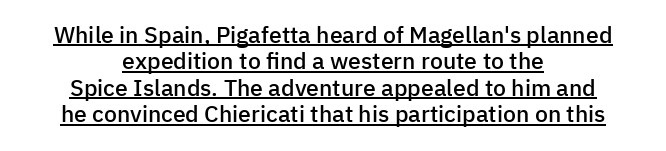
{"italic": "no", "bold": "semi", "underline": "yes", "align": "center", "line_spacing": "tight", "line_spacing_ratio": 1.15, "letter_spacing": "normal", "letter_spacing_em": 0.0, "glyph_px": 23}
